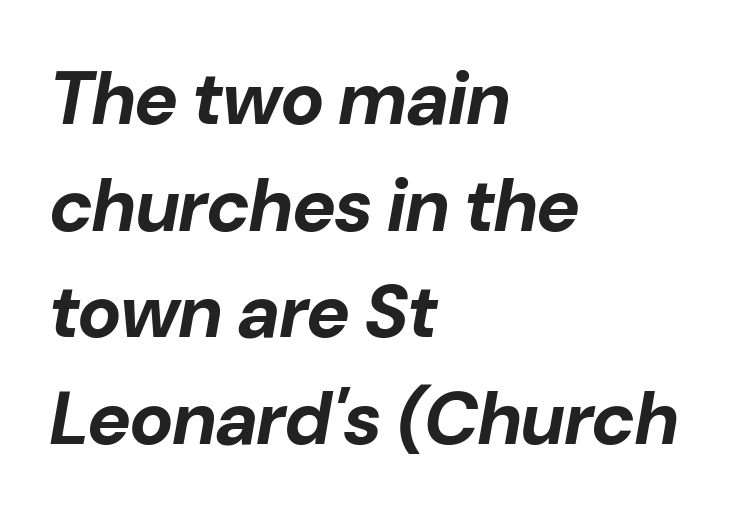
The image shows 74 px bold type, italic (leaning right); set left-aligned, normal line spacing (1.44x), normal letter spacing, not underlined; low stroke contrast and a medium x-height.
